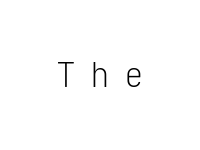
Q: Is the text bold? A: No.
Q: Is the text italic (slanted)? A: No, it is upright.
Q: Is the typeface a serif or a sans-serif typeface? A: Sans-serif.
Q: Is the text underlined? A: No.
Q: Is the spacing between letters normal or unusually wide? A: Unusually wide.
Q: Width (condensed, normal, or wide)? A: Normal.
Q: Stroke contrast? A: Low.
Q: x-height? A: Medium.
Q: Monospaced? A: Yes.
